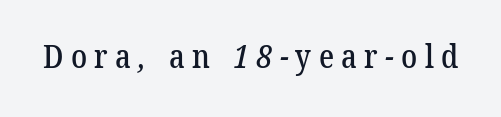
The image shows 32 px serif type; set unusually wide letter spacing (+0.23 em), not underlined; low stroke contrast and a medium x-height.
